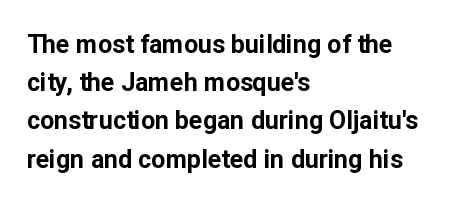
Lines of text with bare space underneath. Quick note: interline space is typical. The line texture is even and compact thanks to regular tracking. The letters stand straight up with perfectly vertical stems. I'd describe the lettering as bold — thick and assertive.
